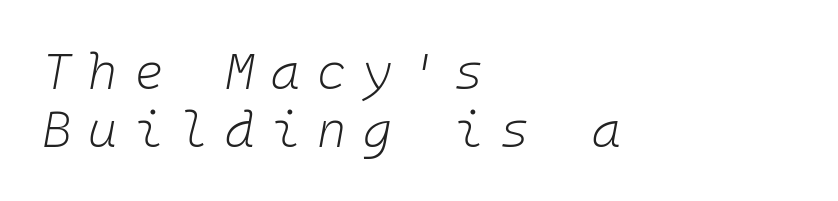
{"italic": "yes", "lean": "right", "slant_degrees": 10, "bold": "no", "weight": "light", "width": "normal", "stroke_contrast": "low", "x_height": "medium", "monospaced": "yes", "underline": "no", "align": "left", "line_spacing_ratio": 1.16, "letter_spacing": "wide", "letter_spacing_em": 0.33, "glyph_px": 50}
